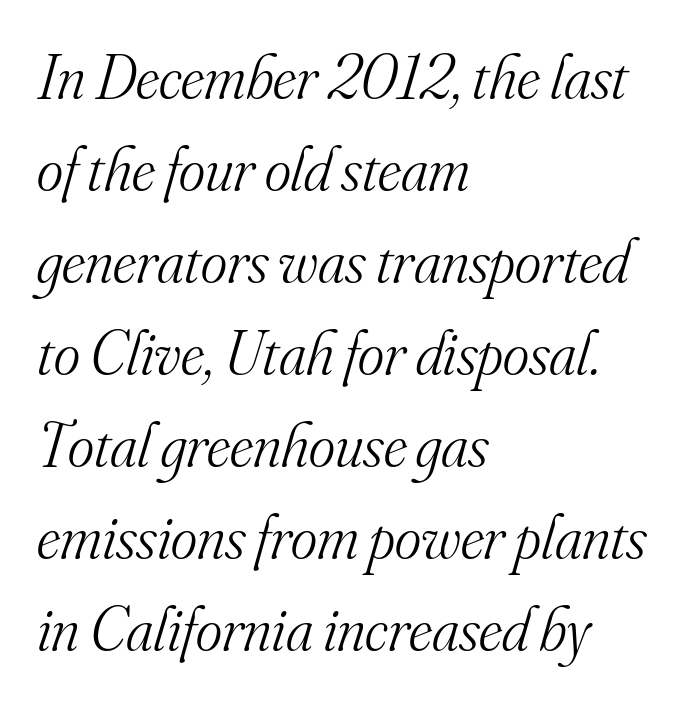
The image shows 63 px light serif type, italic (leaning right); set left-aligned, normal line spacing (1.46x), normal letter spacing, not underlined; medium stroke contrast and a small x-height.
